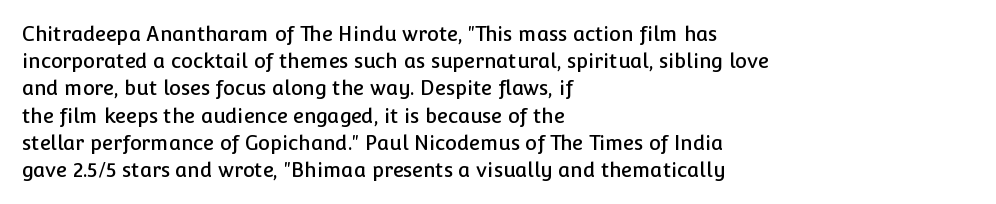
The image shows 20 px text type, upright; set left-aligned, normal line spacing (1.36x), normal letter spacing, not underlined.
